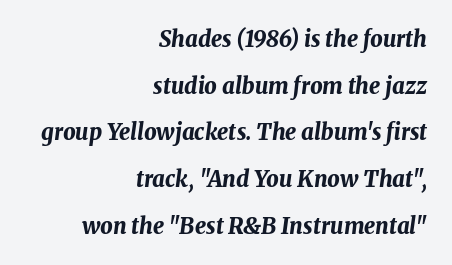
The image shows 22 px bold type, italic (leaning right); set right-aligned, loose line spacing (2.12x), normal letter spacing, not underlined.
